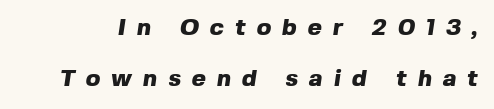
The image shows 24 px bold type; set loose line spacing (2.13x), unusually wide letter spacing (+0.46 em), not underlined.
